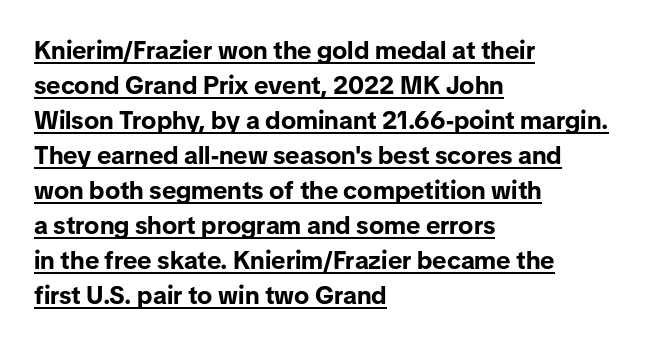
Quick note: underline on. Observe the ordinary spacing: letters are neighbours, not strangers. Baseline-to-baseline distance is the conventional proportion of letter height. In terms of posture, this sample is upright. Typographic density is high because the face is bold. A classic flush-left, rag-right setting is used for this passage.
